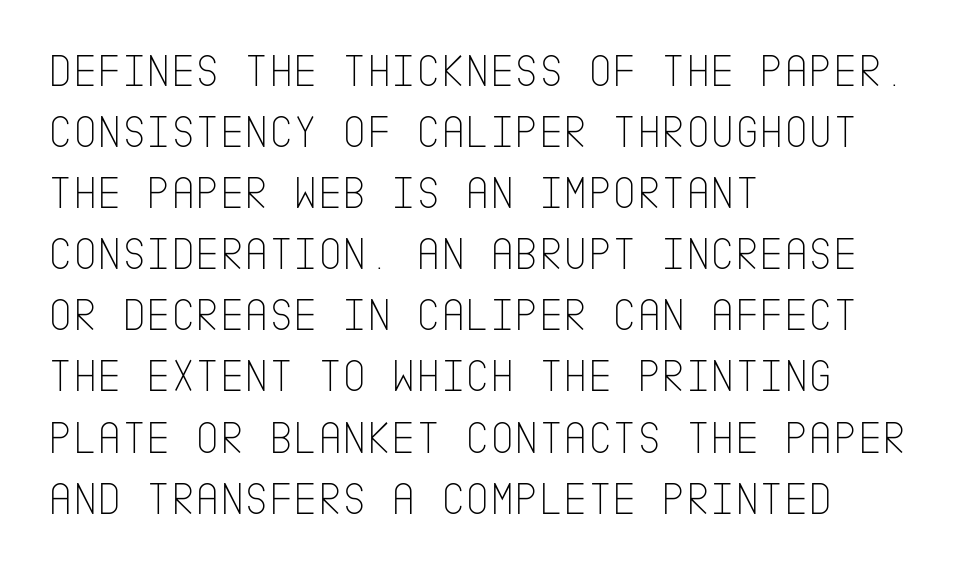
{"serif": "no", "italic": "no", "bold": "no", "weight": "thin", "width": "condensed", "stroke_contrast": "low", "x_height": "large", "underline": "no", "align": "left", "line_spacing": "normal", "line_spacing_ratio": 1.3, "letter_spacing": "normal", "letter_spacing_em": 0.0, "glyph_px": 47}
